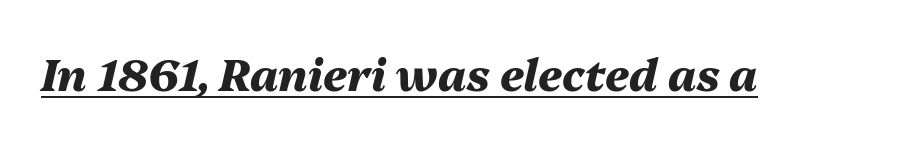
The image shows 44 px heavy type, italic (leaning right); set normal letter spacing, underlined; medium stroke contrast and a medium x-height.
